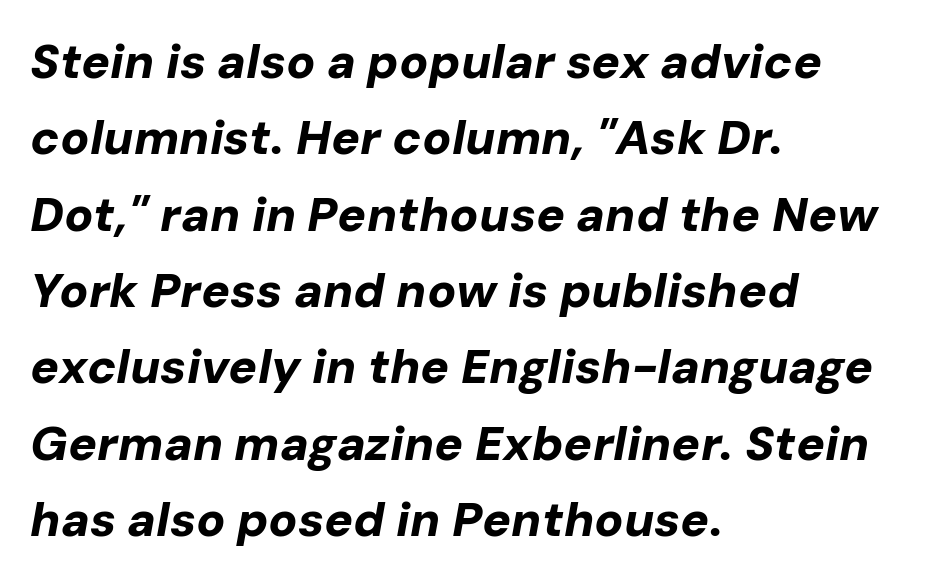
{"italic": "yes", "lean": "right", "slant_degrees": 10, "bold": "yes", "weight": "bold", "width": "normal", "stroke_contrast": "low", "x_height": "medium", "monospaced": "no", "underline": "no", "align": "left", "line_spacing": "normal", "line_spacing_ratio": 1.59, "letter_spacing": "normal", "letter_spacing_em": 0.0, "glyph_px": 48}
